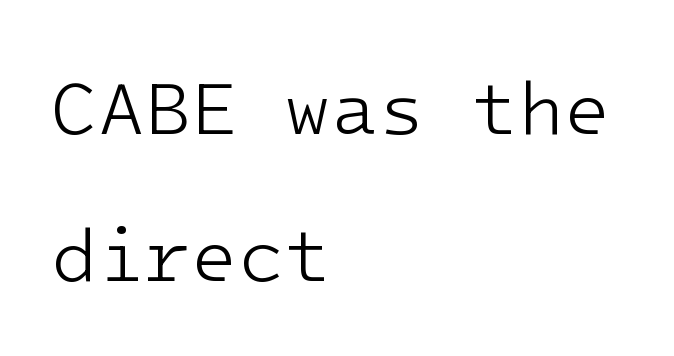
One-word summary of the alignment: left. Loosely led — the rows are spread out. The horizontal fit of the characters is conventional and even. The letters stand upright; this is a roman face. You could count columns in this text — the font is strictly monospaced. No heavy texture on the line: the type isn't bold.
